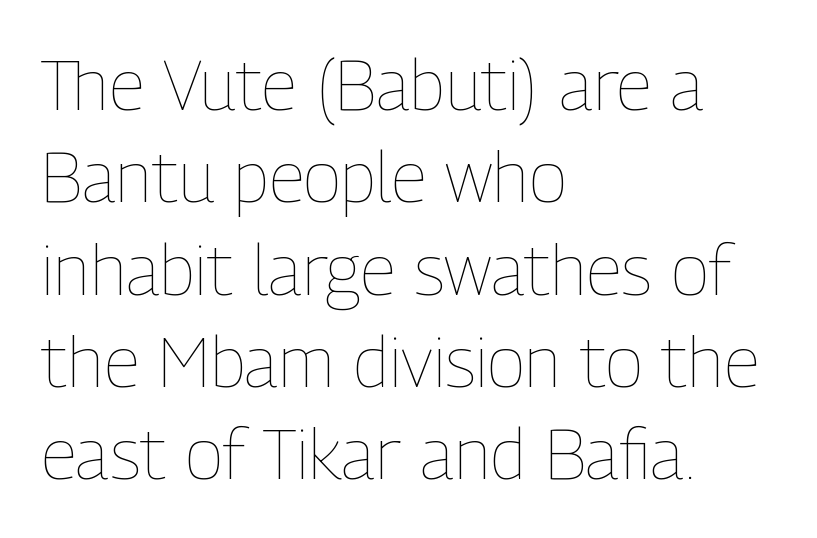
{"italic": "no", "bold": "no", "weight": "thin", "width": "condensed", "stroke_contrast": "low", "x_height": "medium", "monospaced": "no", "underline": "no", "align": "left", "line_spacing": "normal", "line_spacing_ratio": 1.3, "letter_spacing": "normal", "letter_spacing_em": 0.0, "glyph_px": 71}
